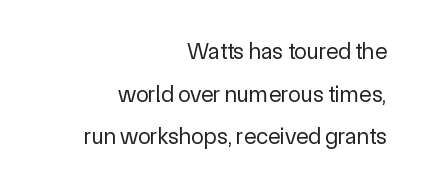
The image shows 23 px text type, upright; set right-aligned, line spacing 1.85x, normal letter spacing, not underlined.
